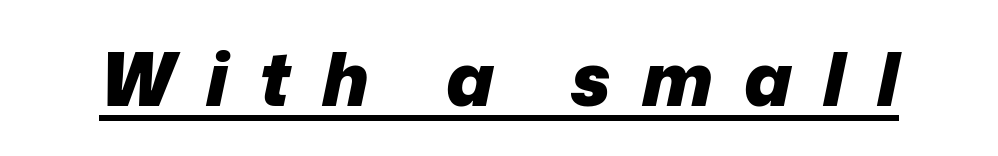
Q: Is the text bold? A: Yes.
Q: Is the text italic (slanted)? A: Yes, it leans right by about 12 degrees.
Q: Is the text underlined? A: Yes.
Q: Is the spacing between letters normal or unusually wide? A: Unusually wide.
Q: Width (condensed, normal, or wide)? A: Normal.
Q: Stroke contrast? A: Low.
Q: x-height? A: Medium.
Q: Monospaced? A: No.
